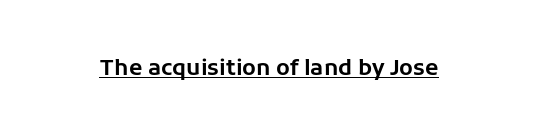
{"italic": "no", "underline": "yes", "letter_spacing": "normal", "letter_spacing_em": 0.0, "glyph_px": 22}
